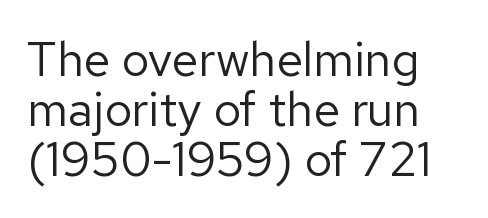
Rendered with straight, roman letterforms. The rendering uses natural spacing where letterforms have individual widths. Heft: none added — not bold. What stands out about the letter spacing? Nothing — it is the standard amount.
